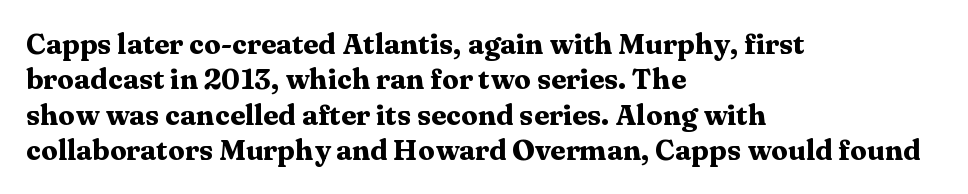
Compared with typical body copy, the letter spacing here is the same. How would I describe the line gaps? Plain and ordinary. Does the type have serifs? Yes, each stem ends in a small foot. Unlike italic type, these characters show no tilt at all.
